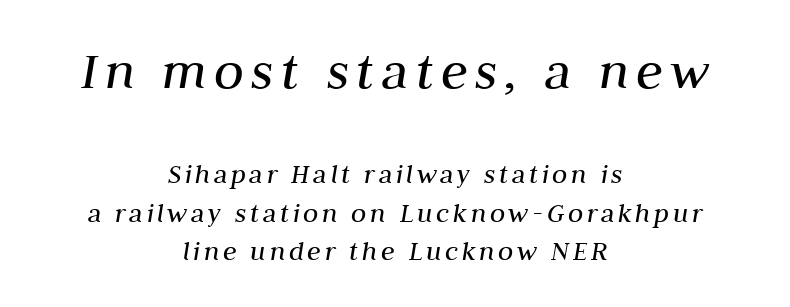
The image shows 55 px regular-weight type, italic (leaning right); set centered, normal line spacing (1.37x), not underlined; the first (top) block is 1.96x larger; medium stroke contrast and a medium x-height.
